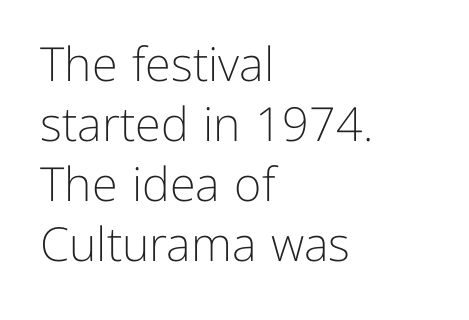
Posture: vertical. Only glyphs here, with clear space below each row. Tracking here is standard; glyphs follow each other at the usual distance. Varying glyph widths throughout — classic text-font behaviour.
